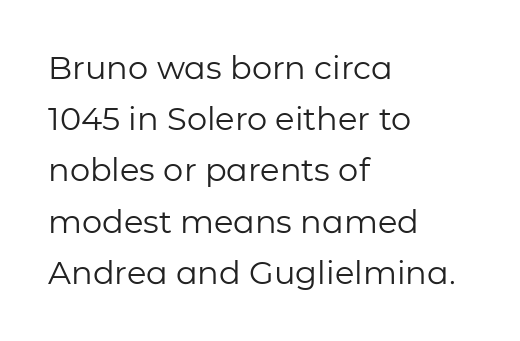
Reading down the column, the eye jumps a familiar distance to each next line. A student would call this left alignment; a typographer would say flush left, rag right. Are there feet on the stems? There aren't — it's a sans. Is this a fixed-width face? No — the glyphs have proportional, varying widths. Vertical stems look standard width or narrower in stroke.
